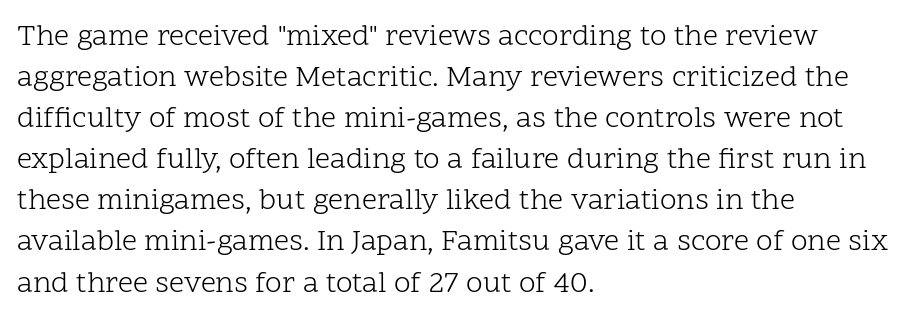
{"serif": "yes", "italic": "no", "bold": "no", "weight": "light", "width": "normal", "stroke_contrast": "low", "x_height": "medium", "monospaced": "no", "underline": "no", "align": "left", "line_spacing": "normal", "line_spacing_ratio": 1.37, "letter_spacing": "normal", "letter_spacing_em": 0.0, "glyph_px": 30}
